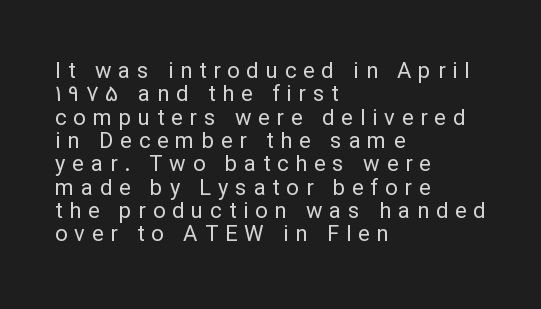
Q: Is the text bold? A: No.
Q: Is the text italic (slanted)? A: No, it is upright.
Q: Is the text underlined? A: No.
Q: How is the paragraph aligned? A: Left-aligned.
Q: Is the spacing between letters normal or unusually wide? A: Unusually wide.
Q: Is the spacing between lines tight, normal or loose? A: Tight.
